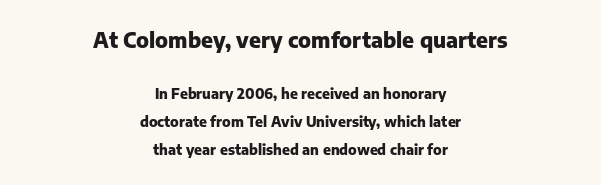
The image shows 21 px bold type, upright; set centered, loose line spacing (1.98x), normal letter spacing, not underlined; the first (top) block is 1.5x larger.
